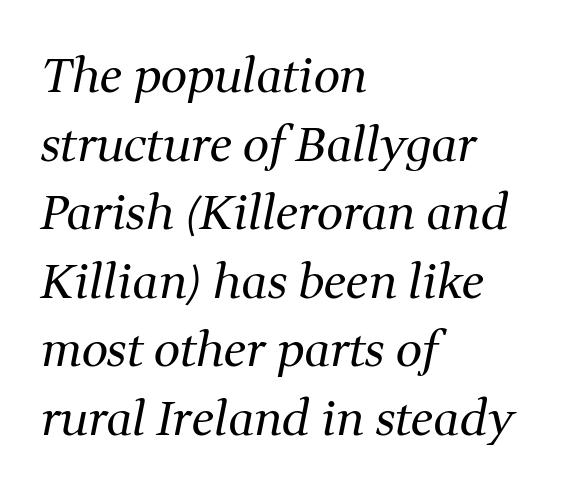
Q: Is the text bold? A: No.
Q: Is the text italic (slanted)? A: Yes, it leans right by about 11 degrees.
Q: Is the typeface a serif or a sans-serif typeface? A: Serif.
Q: Is the text underlined? A: No.
Q: How is the paragraph aligned? A: Left-aligned.
Q: Is the spacing between letters normal or unusually wide? A: Normal.
Q: Is the spacing between lines tight, normal or loose? A: Normal.
Q: Width (condensed, normal, or wide)? A: Normal.
Q: Stroke contrast? A: Medium.
Q: x-height? A: Medium.
Q: Monospaced? A: No.
